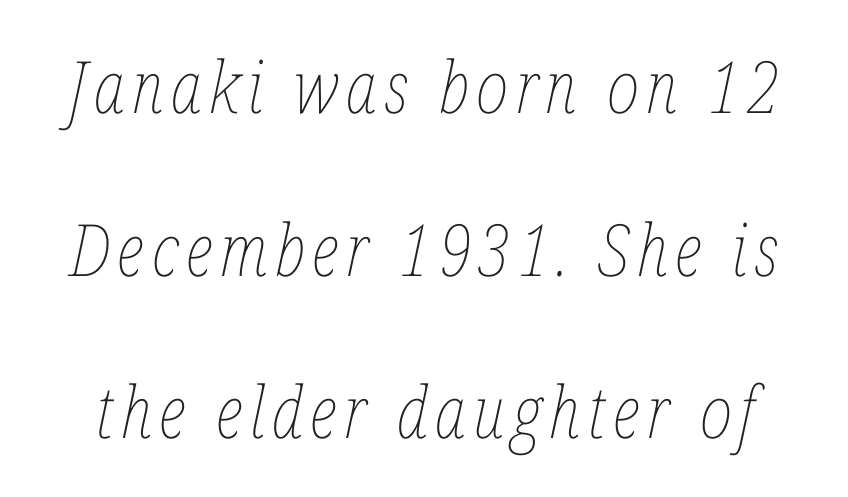
Interline gaps are noticeably wide in this sample. The face looks like a standard text weight, possibly lighter. In terms of posture, this sample is oblique. Here the designer chose a conventional face with non-uniform glyph widths.
